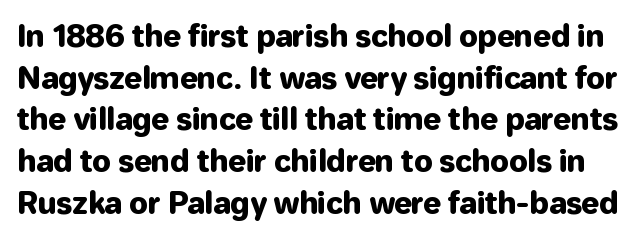
What stands out about the letter spacing? Nothing — it is the standard amount. Descenders are the only things crossing below the line. Note the varied advance widths — an 'i' is clearly narrower than an 'm'. Designer's note — italics off, roman on.
